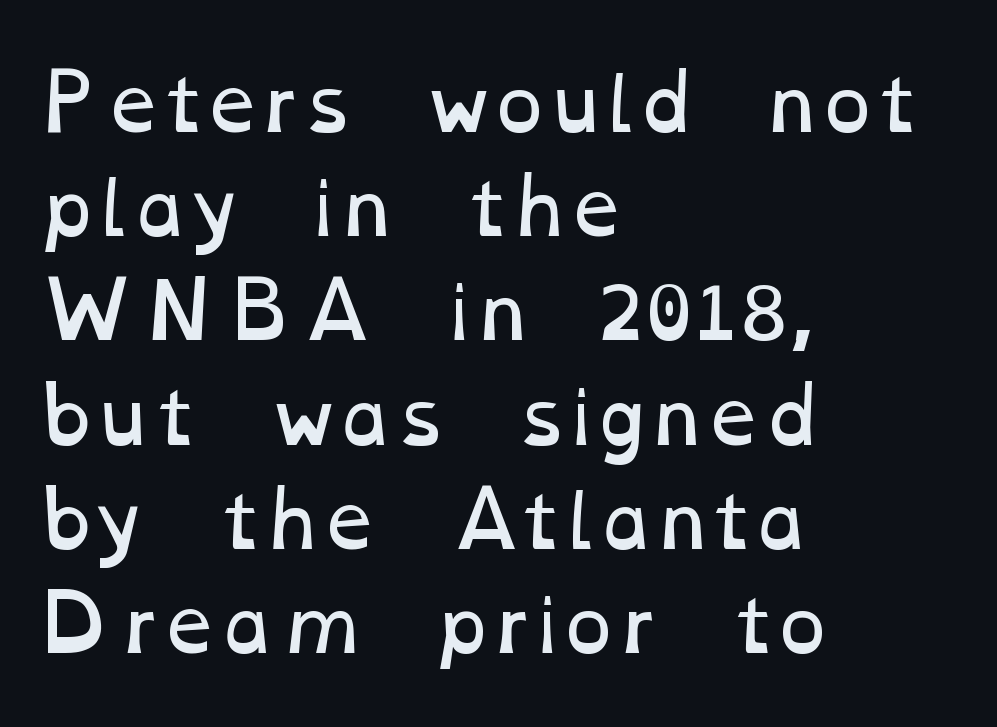
Q: Is the text bold? A: No.
Q: Is the text underlined? A: No.
Q: How is the paragraph aligned? A: Left-aligned.
Q: Is the spacing between letters normal or unusually wide? A: Normal.
Q: Is the spacing between lines tight, normal or loose? A: Normal.
Q: Width (condensed, normal, or wide)? A: Wide.
Q: Stroke contrast? A: Low.
Q: x-height? A: Medium.
Q: Monospaced? A: No.
